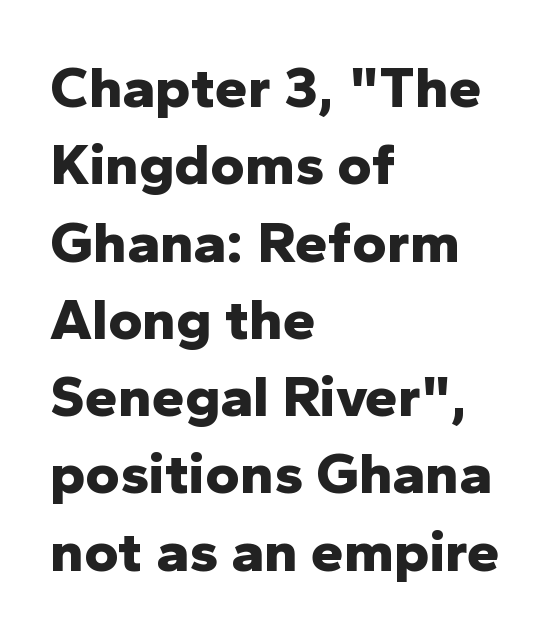
The image shows 59 px bold sans-serif type, upright; set left-aligned, normal line spacing (1.31x), normal letter spacing, not underlined; low stroke contrast and a medium x-height.
